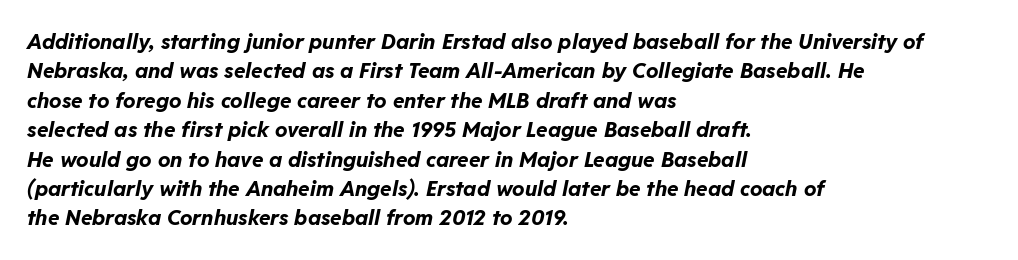
Q: Is the text bold? A: Yes.
Q: Is the text italic (slanted)? A: Yes, it leans right by about 11 degrees.
Q: Is the text underlined? A: No.
Q: How is the paragraph aligned? A: Left-aligned.
Q: Is the spacing between letters normal or unusually wide? A: Normal.
Q: Is the spacing between lines tight, normal or loose? A: Normal.
